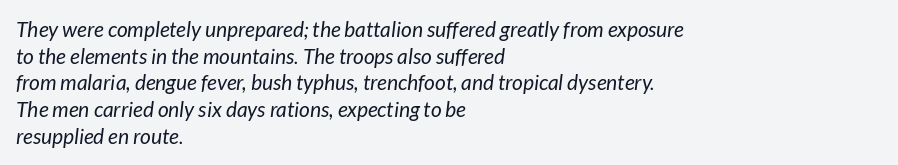
Regarding leading, the lines here are spaced in the standard way. These lines were composed using italics. The strokes carry an ordinary text weight at most. The text block is weighted toward the left margin, trailing off unevenly rightward. The words here are not underlined. Characters follow at the spacing the type designer built in.
